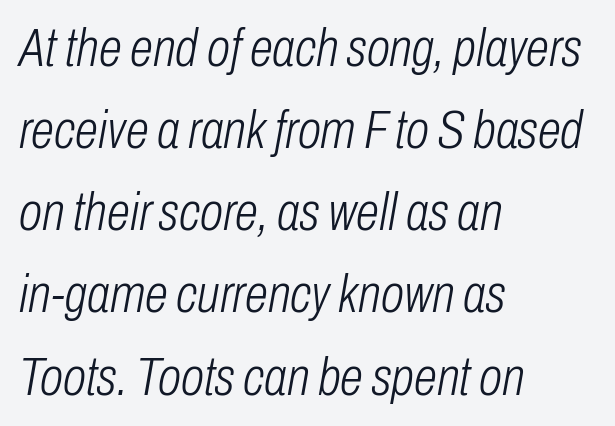
Q: Is the text bold? A: No.
Q: Is the text italic (slanted)? A: Yes, it leans right by about 10 degrees.
Q: Is the text underlined? A: No.
Q: How is the paragraph aligned? A: Left-aligned.
Q: Is the spacing between letters normal or unusually wide? A: Normal.
Q: Is the spacing between lines tight, normal or loose? A: Normal.
Q: Width (condensed, normal, or wide)? A: Condensed.
Q: Stroke contrast? A: Low.
Q: x-height? A: Medium.
Q: Monospaced? A: No.
